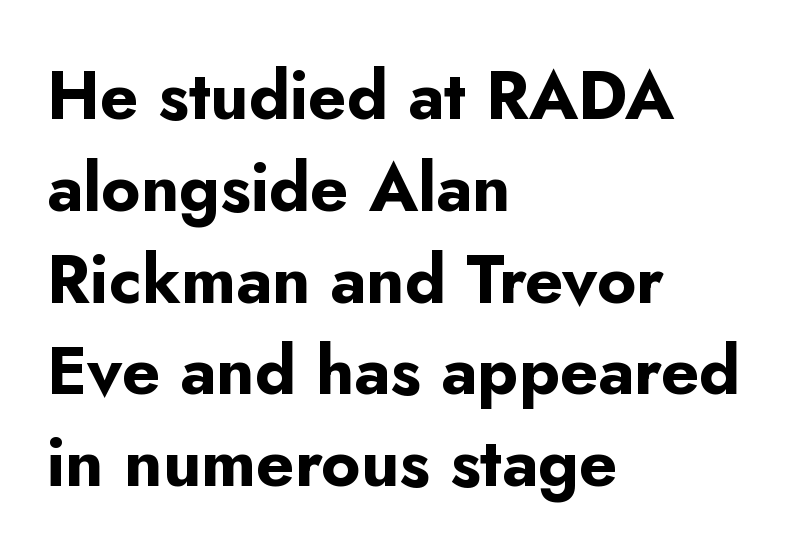
Q: Is the text bold? A: Yes.
Q: Is the text italic (slanted)? A: No, it is upright.
Q: Is the typeface a serif or a sans-serif typeface? A: Sans-serif.
Q: Is the text underlined? A: No.
Q: How is the paragraph aligned? A: Left-aligned.
Q: Is the spacing between letters normal or unusually wide? A: Normal.
Q: Is the spacing between lines tight, normal or loose? A: Normal.
Q: Width (condensed, normal, or wide)? A: Normal.
Q: Stroke contrast? A: Low.
Q: x-height? A: Small.
Q: Monospaced? A: No.
